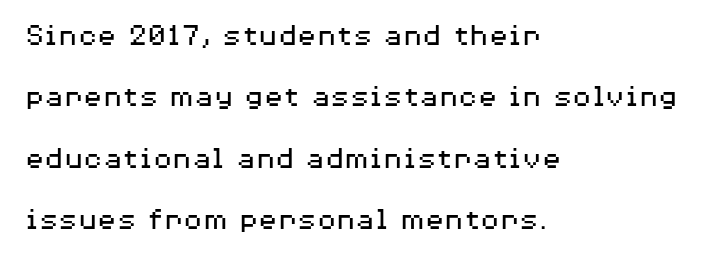
If you drew a ruler down the left edge, every line would touch it. Caption: standard tracking, unaltered. Spacing verdict: proportional, widths tailored to each character. Caption: face not bold, strokes unweighted. The glyphs in this specimen are sans serif. The lettering stays uniformly vertical, giving the passage a roman look.
